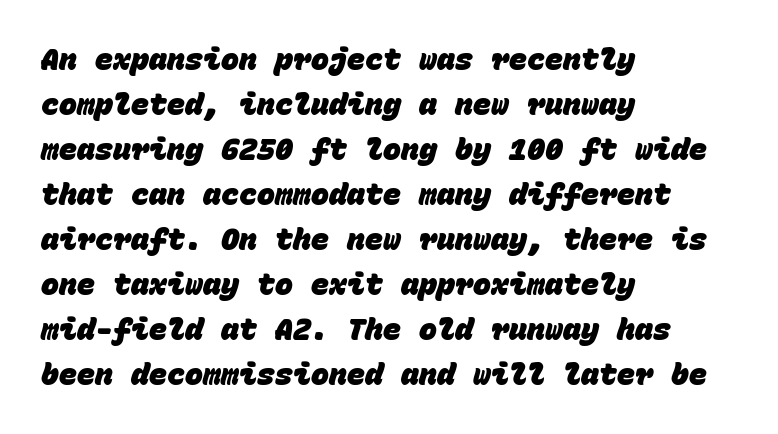
{"serif": "no", "bold": "yes", "weight": "heavy", "width": "normal", "stroke_contrast": "low", "x_height": "large", "monospaced": "yes", "underline": "no", "align": "left", "line_spacing": "normal", "line_spacing_ratio": 1.5, "letter_spacing": "normal", "letter_spacing_em": 0.0, "glyph_px": 30}
